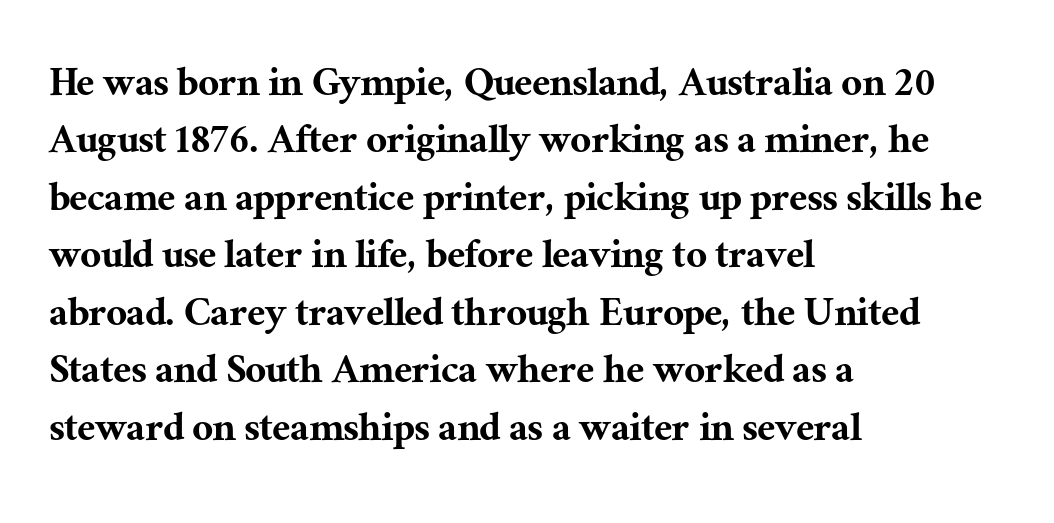
Here the designer chose a conventional face with non-uniform glyph widths. Descenders hang freely into open space. Compared with typical paragraphs, the rows here are spaced about the same. In CSS terms this would be text-align: left. The passage shown has conventional tracking throughout.
